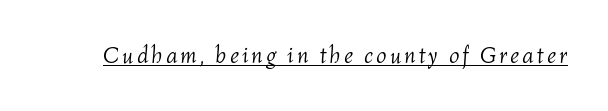
Q: Is the text bold? A: No.
Q: Is the text italic (slanted)? A: Yes, it leans right by about 4 degrees.
Q: Is the text underlined? A: Yes.
